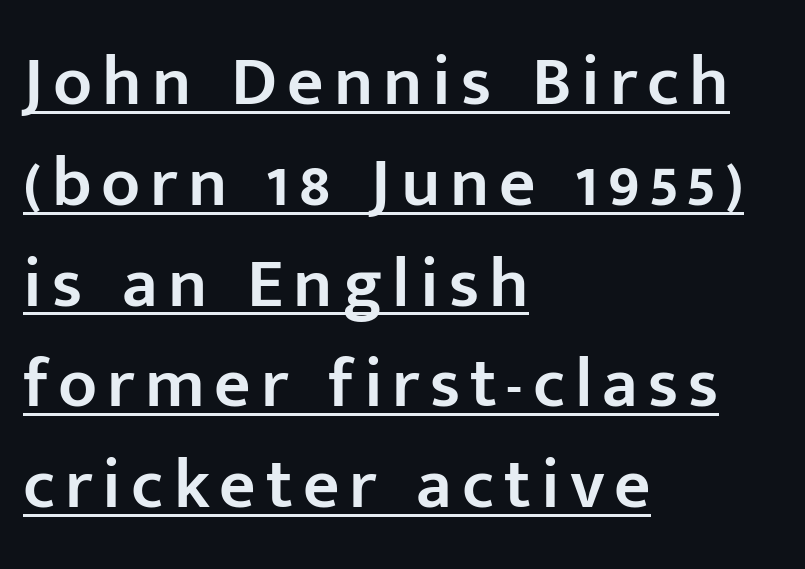
Q: Is the text bold? A: Semi-bold.
Q: Is the text italic (slanted)? A: No, it is upright.
Q: Is the typeface a serif or a sans-serif typeface? A: Sans-serif.
Q: Is the text underlined? A: Yes.
Q: How is the paragraph aligned? A: Left-aligned.
Q: Is the spacing between lines tight, normal or loose? A: Normal.
Q: Width (condensed, normal, or wide)? A: Normal.
Q: Stroke contrast? A: Low.
Q: x-height? A: Medium.
Q: Monospaced? A: No.
